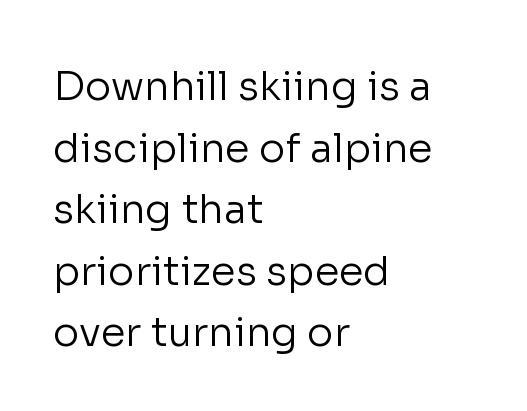
Q: Is the text bold? A: No.
Q: Is the text italic (slanted)? A: No, it is upright.
Q: Is the typeface a serif or a sans-serif typeface? A: Sans-serif.
Q: Is the text underlined? A: No.
Q: How is the paragraph aligned? A: Left-aligned.
Q: Is the spacing between letters normal or unusually wide? A: Normal.
Q: Is the spacing between lines tight, normal or loose? A: Normal.
Q: Width (condensed, normal, or wide)? A: Normal.
Q: Stroke contrast? A: Low.
Q: x-height? A: Medium.
Q: Monospaced? A: No.
